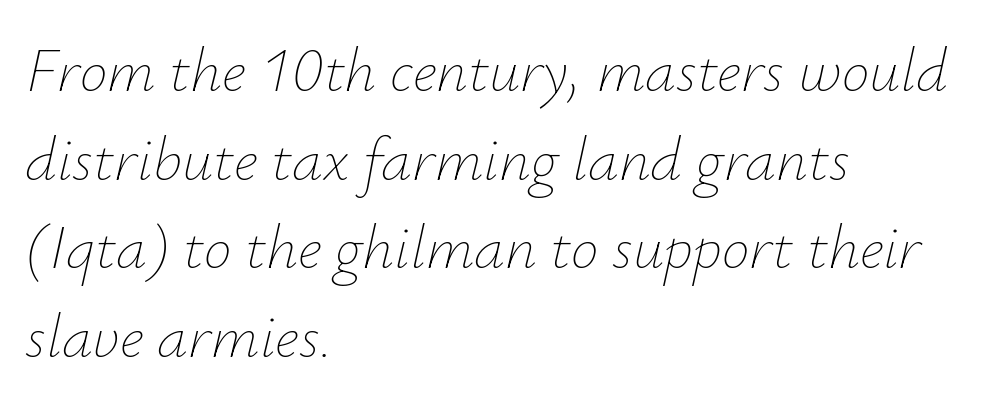
Q: Is the text bold? A: No.
Q: Is the text italic (slanted)? A: Yes, it leans right by about 12 degrees.
Q: Is the text underlined? A: No.
Q: How is the paragraph aligned? A: Left-aligned.
Q: Is the spacing between letters normal or unusually wide? A: Normal.
Q: Is the spacing between lines tight, normal or loose? A: Normal.
Q: Width (condensed, normal, or wide)? A: Normal.
Q: Stroke contrast? A: Low.
Q: x-height? A: Small.
Q: Monospaced? A: No.
